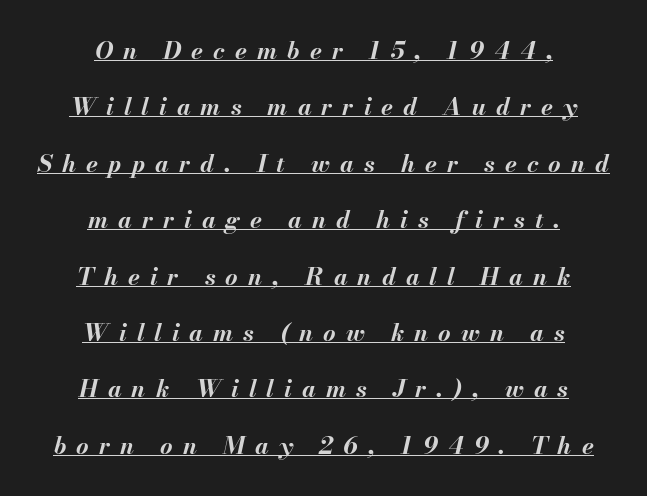
Somebody hit Ctrl+U on this one — the words are underlined. The font is running at its bold setting. Characters are canted at an angle relative to the baseline's perpendicular. The typesetter chose a symmetrical, centered arrangement here.
